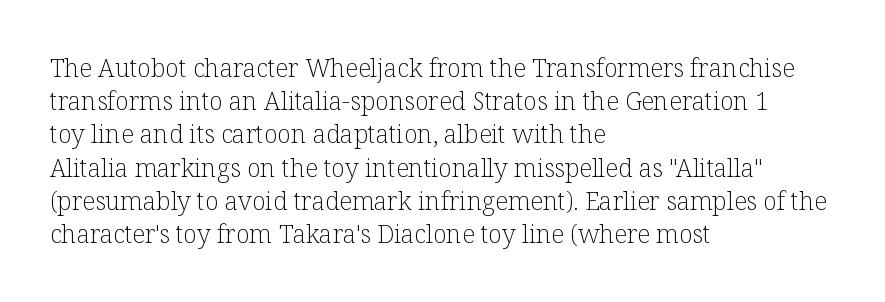
The image shows 25 px text type, upright; set left-aligned, normal line spacing (1.33x), normal letter spacing, not underlined.
